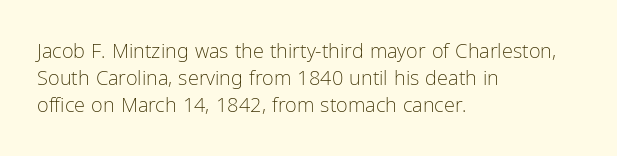
Unlike italic type, these characters show no tilt at all. Honestly, there is no underline to notice here at all. The ragged edge is on the right, which tells us the setting is flush left. Tracking here is standard; glyphs follow each other at the usual distance.
